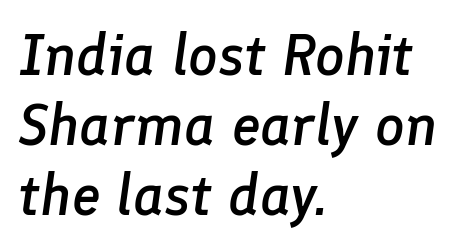
In terms of posture, this sample is oblique. Inter-character spacing is left at the font's built-in metrics. This sample has the flowing, uneven cadence of proportional lettering. I'd describe the lettering as semibold — firm but not a full bold. These lines stack with their left ends in a neat column. Descenders hang freely into open space.
